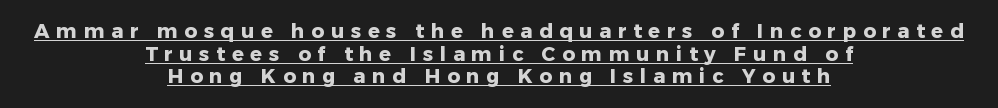
Q: Is the text bold? A: Yes.
Q: Is the text italic (slanted)? A: No, it is upright.
Q: Is the text underlined? A: Yes.
Q: How is the paragraph aligned? A: Centered.
Q: Is the spacing between letters normal or unusually wide? A: Unusually wide.
Q: Is the spacing between lines tight, normal or loose? A: Tight.
